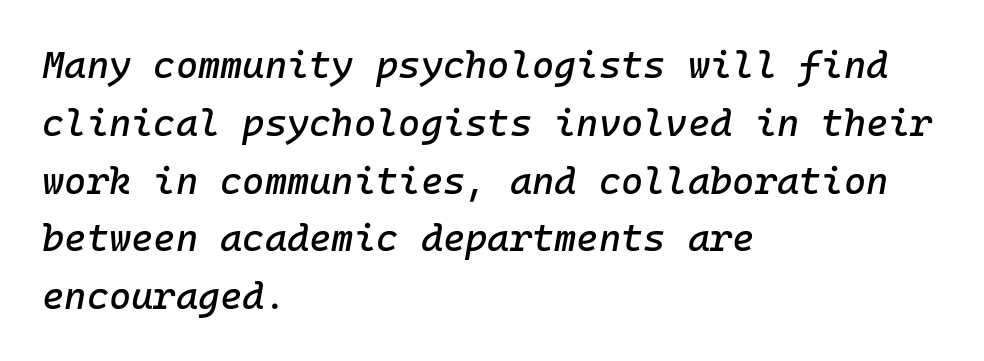
{"italic": "yes", "lean": "right", "slant_degrees": 10, "width": "normal", "stroke_contrast": "low", "x_height": "medium", "monospaced": "yes", "underline": "no", "align": "left", "line_spacing": "normal", "line_spacing_ratio": 1.52, "letter_spacing": "normal", "letter_spacing_em": 0.0, "glyph_px": 38}
